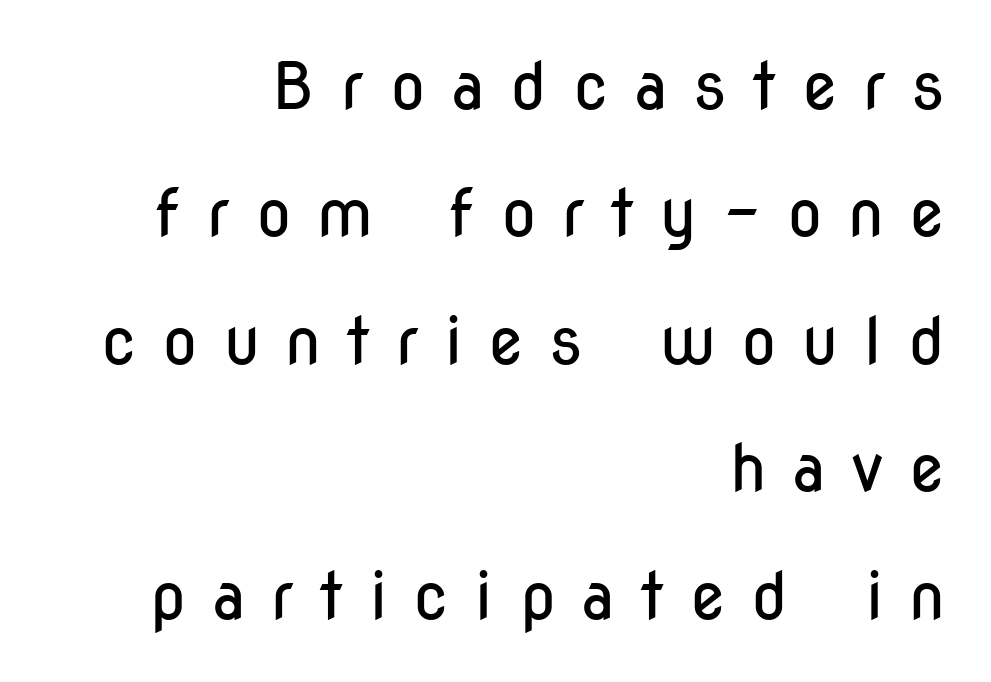
Words appear elongated and porous because spacing is wide. The weight tops out at a normal text grade. Vertical strokes here are truly vertical. In terms of letterform style, serifs are entirely absent.
